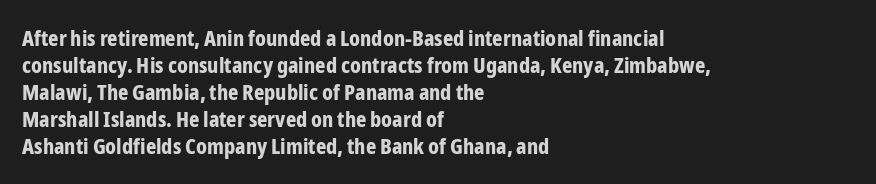
Q: Is the text bold? A: Yes.
Q: Is the text italic (slanted)? A: No, it is upright.
Q: Is the text underlined? A: No.
Q: How is the paragraph aligned? A: Left-aligned.
Q: Is the spacing between letters normal or unusually wide? A: Normal.
